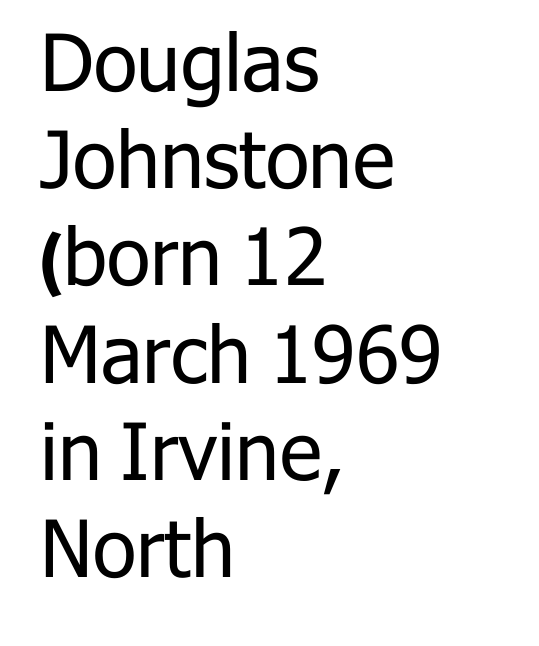
Every stem runs plumb, perpendicular to the baseline. Every row of glyphs begins at an identical x-position on the left. The text was rendered using a sans face with plain stroke endings. Heaviness? Minimal to ordinary, like unemphasized prose. Type without underlining. Between one letter and the next there's only the usual sliver of space.
